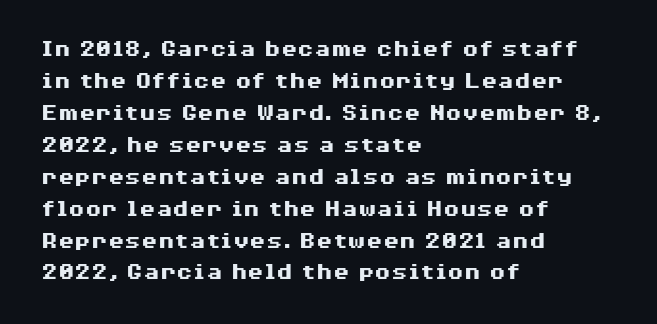
The image shows 24 px bold type, upright; set left-aligned, normal line spacing (1.33x), normal letter spacing, not underlined.
